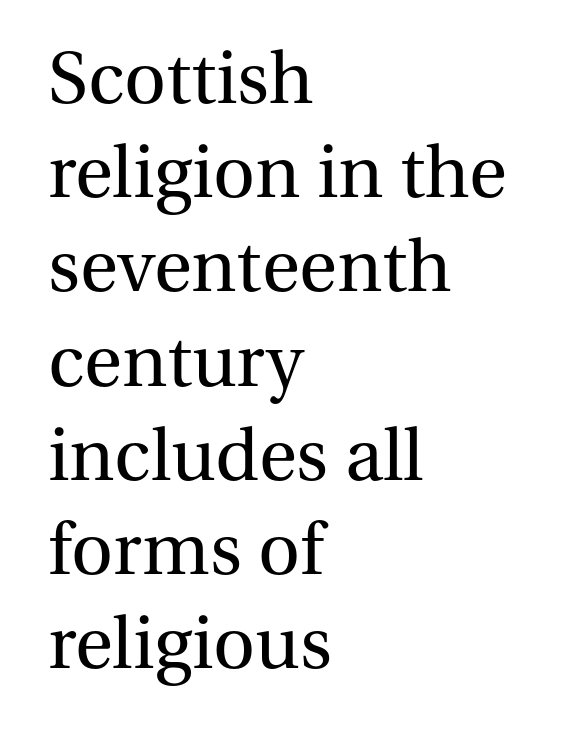
The image shows 73 px regular-weight serif type, upright; set left-aligned, normal line spacing (1.29x), normal letter spacing, not underlined; medium stroke contrast and a medium x-height.
